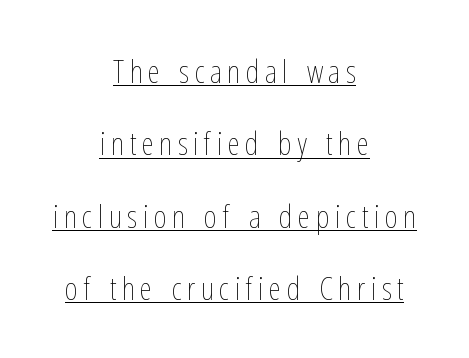
This sample is center-justified, so both line endings float freely. Note the varied advance widths — an 'i' is clearly narrower than an 'm'. The font is comparable to plain body text, perhaps lighter. If you measured baseline to baseline, you'd find a long distance. Compared with undecorated copy, this sample adds a rule below the words.
